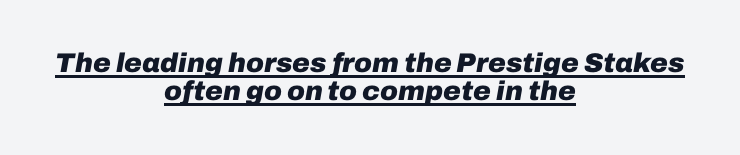
Q: Is the text bold? A: Yes.
Q: Is the text italic (slanted)? A: Yes, it leans right by about 10 degrees.
Q: Is the text underlined? A: Yes.
Q: How is the paragraph aligned? A: Centered.
Q: Is the spacing between letters normal or unusually wide? A: Normal.
Q: Is the spacing between lines tight, normal or loose? A: Tight.
